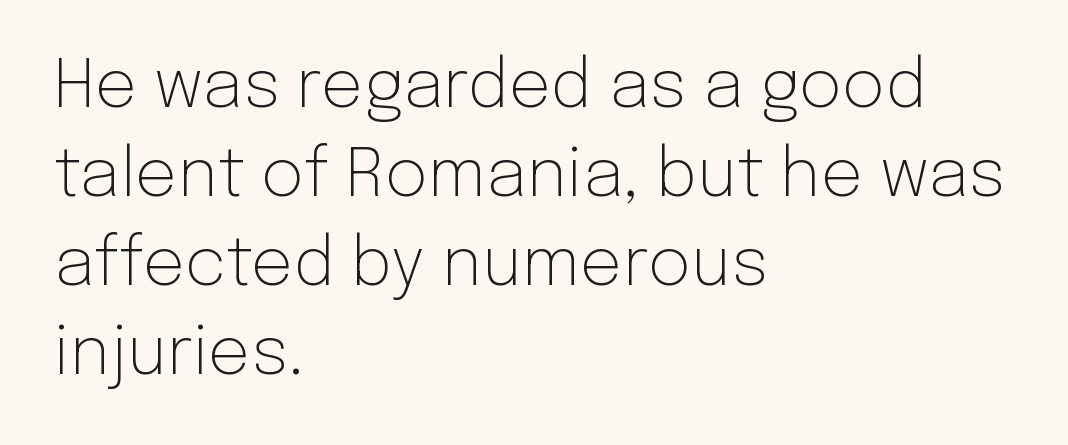
Does the lettering tilt? It doesn't — this is upright. A typesetter would call this proportional, since set widths differ per character. If you measured baseline to baseline, you'd find a middling distance. Bare-footed words on every line. Does the type have serifs? No, each stem ends abruptly. Compared with a typical body face, this is equally light or lighter still.
